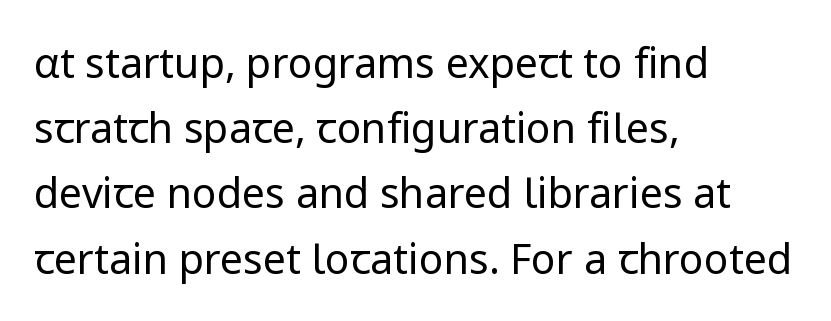
{"serif": "no", "italic": "no", "bold": "no", "weight": "regular", "width": "normal", "stroke_contrast": "low", "x_height": "medium", "monospaced": "no", "underline": "no", "align": "left", "line_spacing": "normal", "line_spacing_ratio": 1.59, "letter_spacing": "normal", "letter_spacing_em": 0.0, "glyph_px": 41}
